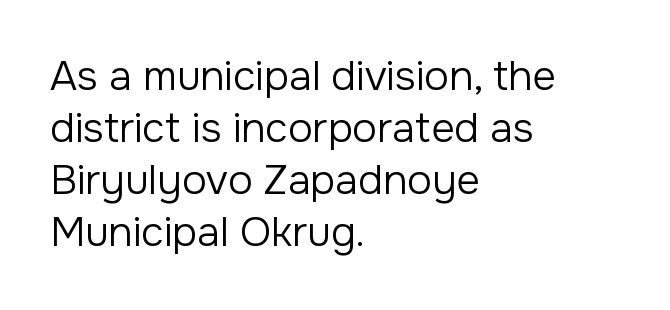
Q: Is the text bold? A: No.
Q: Is the text italic (slanted)? A: No, it is upright.
Q: Is the typeface a serif or a sans-serif typeface? A: Sans-serif.
Q: Is the text underlined? A: No.
Q: How is the paragraph aligned? A: Left-aligned.
Q: Is the spacing between letters normal or unusually wide? A: Normal.
Q: Is the spacing between lines tight, normal or loose? A: Normal.
Q: Width (condensed, normal, or wide)? A: Normal.
Q: Stroke contrast? A: Low.
Q: x-height? A: Medium.
Q: Monospaced? A: No.
